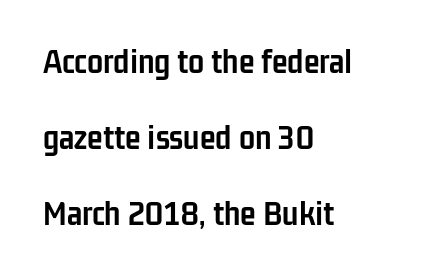
Q: Is the text bold? A: Yes.
Q: Is the text italic (slanted)? A: No, it is upright.
Q: Is the typeface a serif or a sans-serif typeface? A: Sans-serif.
Q: Is the text underlined? A: No.
Q: How is the paragraph aligned? A: Left-aligned.
Q: Is the spacing between letters normal or unusually wide? A: Normal.
Q: Is the spacing between lines tight, normal or loose? A: Loose.
Q: Width (condensed, normal, or wide)? A: Condensed.
Q: Stroke contrast? A: Low.
Q: x-height? A: Medium.
Q: Monospaced? A: No.
